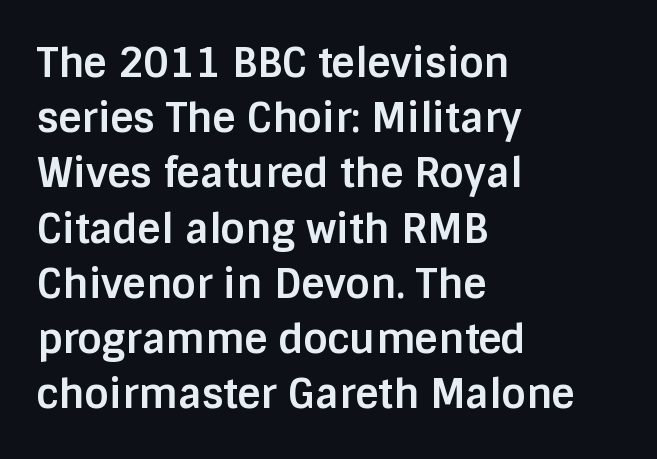
If you measured baseline to baseline, you'd find a middling distance. Plain, unruled lines of type. The ragged edge is on the right, which tells us the setting is flush left. This sample uses an upright cut, with every glyph sitting square on the baseline. The letterforms sit shoulder to shoulder at normal distance.
